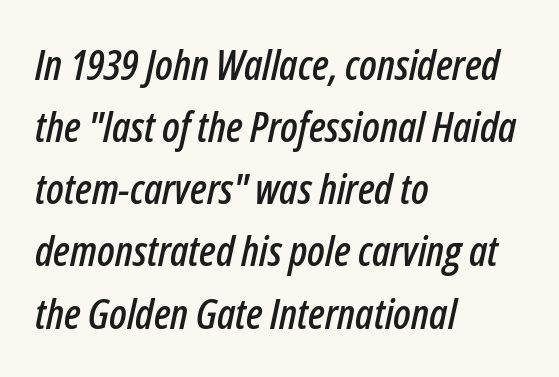
Between one letter and the next there's only the usual sliver of space. Check under the words: just untouched page. Think of a printed novel: that variable character pitch is what you see here. One glance says typical: line gaps are just what's usual. Italic: yes, the glyphs are oblique. Typeset ragged right — the left edge is the straight one.
